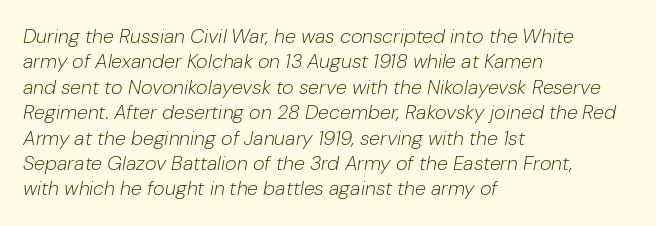
The image shows 20 px text type, italic (leaning right); set left-aligned, normal line spacing (1.27x), normal letter spacing, not underlined.
